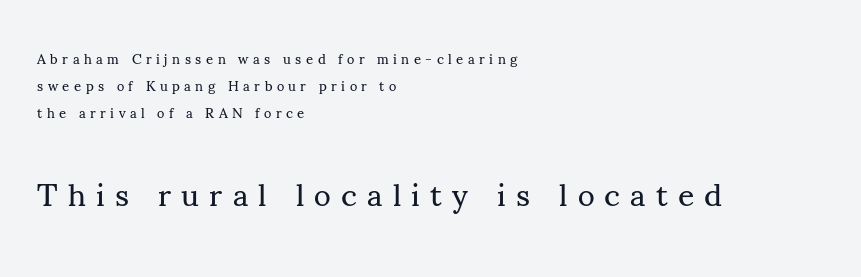
To sum up the face: it has serifs. Stem width sits at or under what a default text font uses. Line starts are locked; line ends wander. Students, observe: this is what heavily led, spacious text looks like. Character widths vary here, with narrow letters taking less room than wide ones. The type sits square on the baseline with zero lean.
